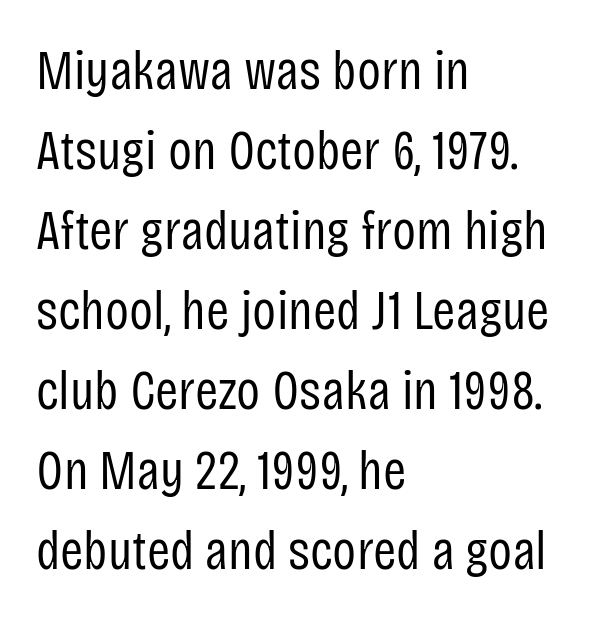
Q: Is the text bold? A: No.
Q: Is the text italic (slanted)? A: No, it is upright.
Q: Is the typeface a serif or a sans-serif typeface? A: Sans-serif.
Q: Is the text underlined? A: No.
Q: How is the paragraph aligned? A: Left-aligned.
Q: Is the spacing between letters normal or unusually wide? A: Normal.
Q: Is the spacing between lines tight, normal or loose? A: Normal.
Q: Width (condensed, normal, or wide)? A: Condensed.
Q: Stroke contrast? A: Low.
Q: x-height? A: Large.
Q: Monospaced? A: No.
